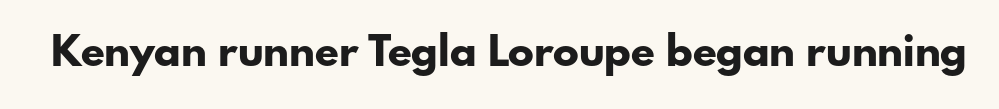
{"serif": "no", "italic": "no", "bold": "yes", "weight": "bold", "width": "normal", "stroke_contrast": "low", "x_height": "small", "monospaced": "no", "underline": "no", "letter_spacing": "normal", "letter_spacing_em": 0.0, "glyph_px": 43}
